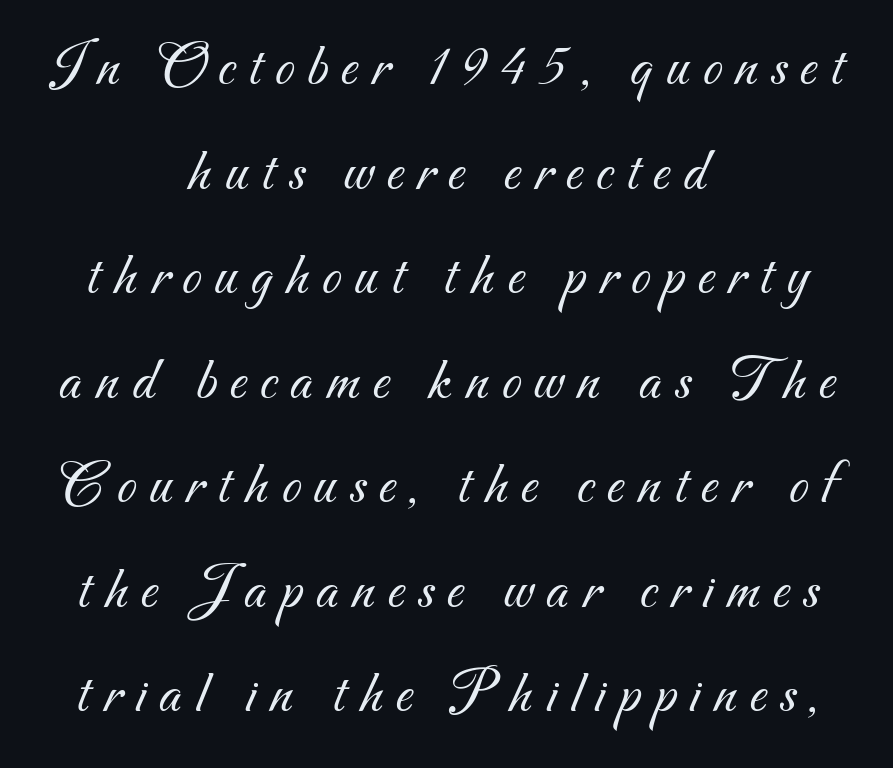
Q: Is the text bold? A: No.
Q: Is the typeface a serif or a sans-serif typeface? A: Sans-serif.
Q: Is the text underlined? A: No.
Q: How is the paragraph aligned? A: Centered.
Q: Is the spacing between letters normal or unusually wide? A: Unusually wide.
Q: Is the spacing between lines tight, normal or loose? A: Normal.
Q: Width (condensed, normal, or wide)? A: Normal.
Q: Stroke contrast? A: Medium.
Q: x-height? A: Small.
Q: Monospaced? A: No.
